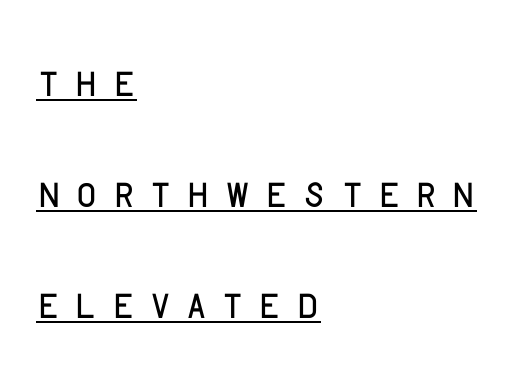
Q: Is the text bold? A: No.
Q: Is the text italic (slanted)? A: No, it is upright.
Q: Is the typeface a serif or a sans-serif typeface? A: Sans-serif.
Q: Is the text underlined? A: Yes.
Q: How is the paragraph aligned? A: Left-aligned.
Q: Is the spacing between letters normal or unusually wide? A: Unusually wide.
Q: Is the spacing between lines tight, normal or loose? A: Loose.
Q: Width (condensed, normal, or wide)? A: Normal.
Q: Stroke contrast? A: Low.
Q: x-height? A: Large.
Q: Monospaced? A: No.
